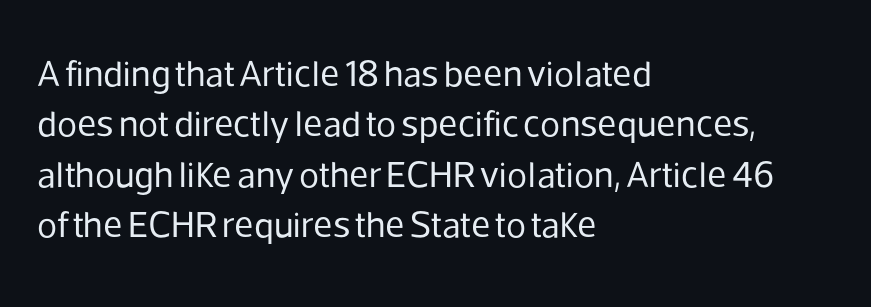
Inter-character spacing is left at the font's built-in metrics. Note: no serifs on the glyphs. Unbolded letterforms with no extra heft. The rendering uses natural spacing where letterforms have individual widths.
